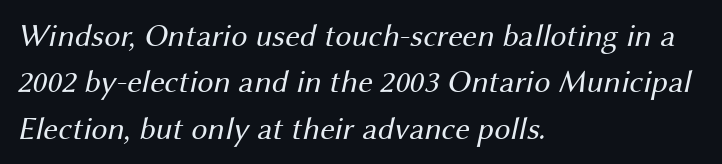
The area under the type is left untouched. Regular leading. This reads as an unemphasized weight, regular at the heaviest. Think of a printed novel: that variable character pitch is what you see here.
